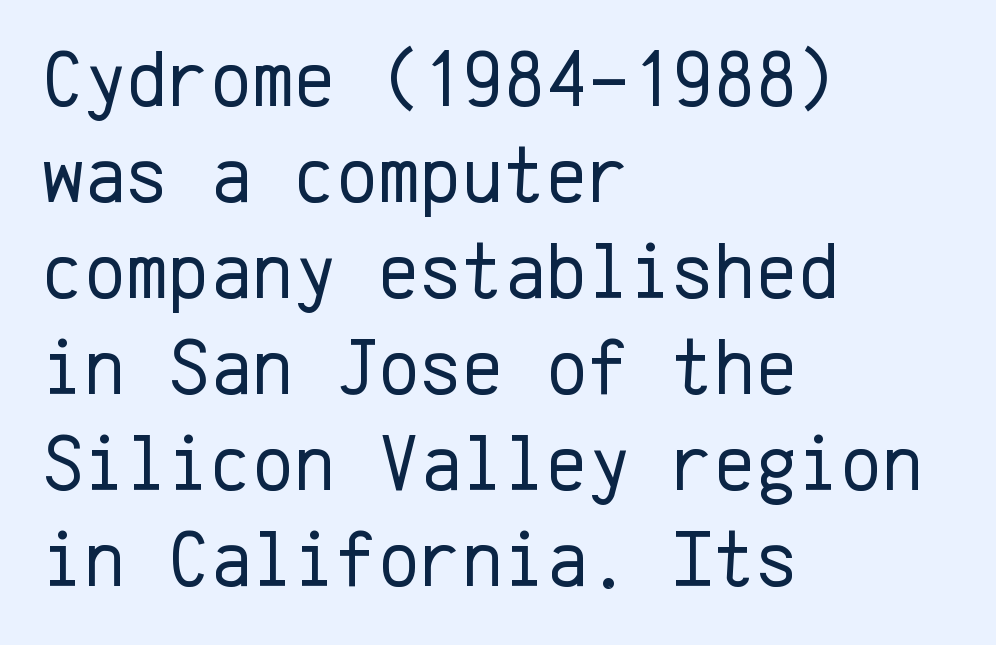
{"serif": "no", "italic": "no", "bold": "no", "weight": "regular", "width": "normal", "stroke_contrast": "low", "x_height": "medium", "monospaced": "yes", "underline": "no", "align": "left", "line_spacing_ratio": 1.2, "letter_spacing": "normal", "letter_spacing_em": 0.0, "glyph_px": 80}
